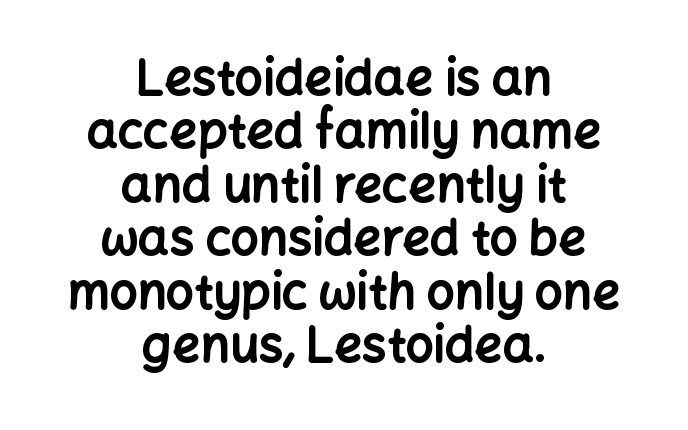
Ordinary non-slanted type is in use. Note the varied advance widths — an 'i' is clearly narrower than an 'm'. Just letters on the line, the space beneath them empty. Tracking value appears to be zero — textbook default spacing. The lines are quadded center.
